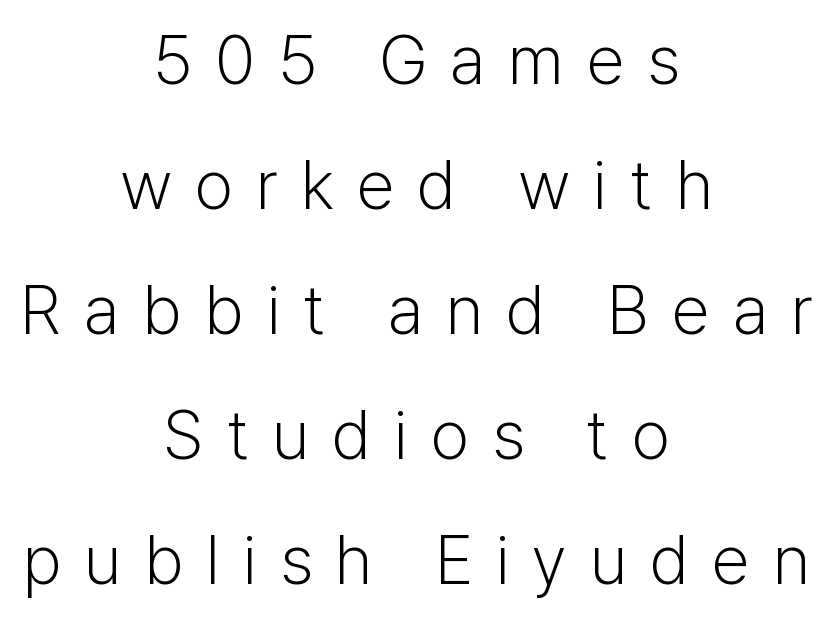
{"serif": "no", "italic": "no", "bold": "no", "weight": "light", "width": "normal", "stroke_contrast": "low", "x_height": "medium", "monospaced": "no", "underline": "no", "align": "center", "line_spacing_ratio": 1.81, "letter_spacing": "wide", "letter_spacing_em": 0.33, "glyph_px": 69}
